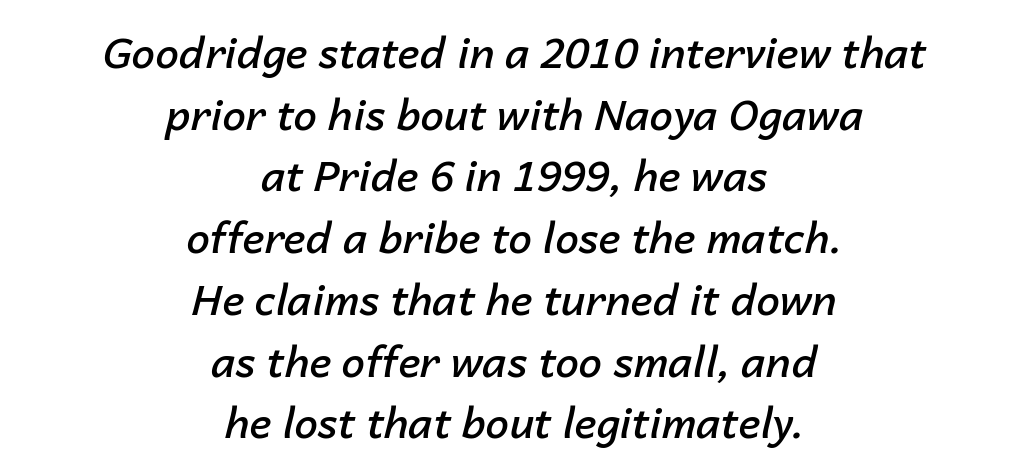
{"italic": "yes", "lean": "right", "slant_degrees": 14, "bold": "semi", "weight": "semibold", "width": "normal", "stroke_contrast": "low", "x_height": "medium", "monospaced": "no", "underline": "no", "align": "center", "line_spacing": "normal", "line_spacing_ratio": 1.47, "letter_spacing": "normal", "letter_spacing_em": 0.0, "glyph_px": 42}
